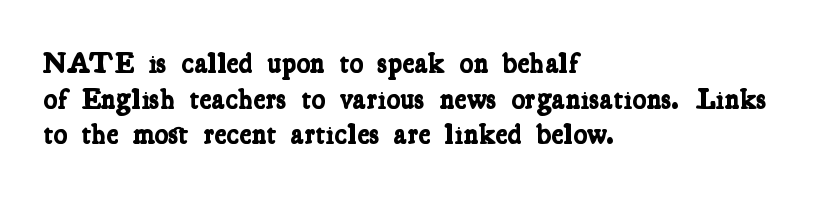
{"serif": "yes", "bold": "yes", "weight": "bold", "width": "condensed", "stroke_contrast": "low", "x_height": "medium", "monospaced": "no", "underline": "no", "align": "left", "line_spacing_ratio": 1.23, "letter_spacing": "normal", "letter_spacing_em": 0.0, "glyph_px": 29}
